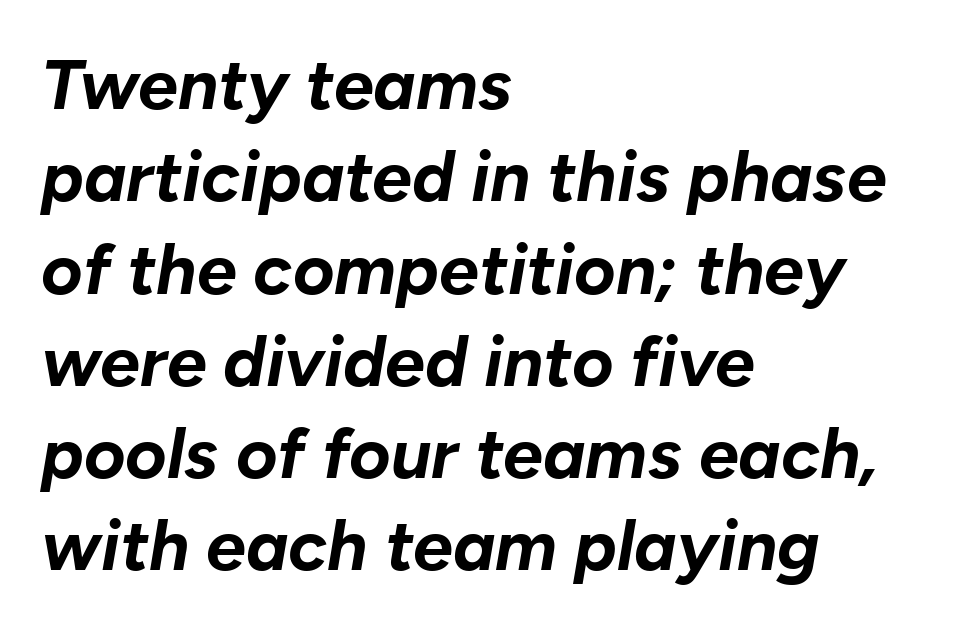
Q: Is the text bold? A: Yes.
Q: Is the text italic (slanted)? A: Yes, it leans right by about 10 degrees.
Q: Is the text underlined? A: No.
Q: How is the paragraph aligned? A: Left-aligned.
Q: Is the spacing between letters normal or unusually wide? A: Normal.
Q: Is the spacing between lines tight, normal or loose? A: Normal.
Q: Width (condensed, normal, or wide)? A: Normal.
Q: Stroke contrast? A: Low.
Q: x-height? A: Medium.
Q: Monospaced? A: No.
